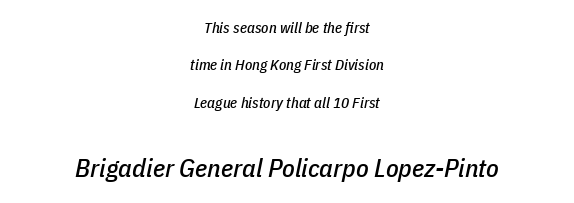
The image shows 26 px text type, italic (leaning right); set centered, loose line spacing (2.5x), normal letter spacing, not underlined; the second (bottom) block is 1.73x larger.
